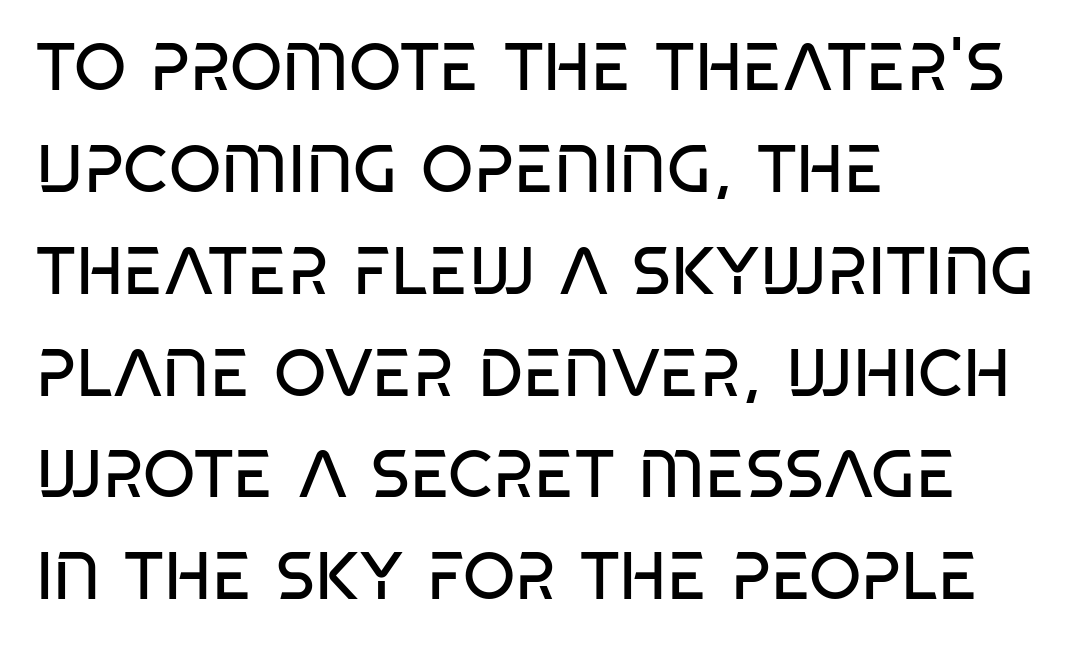
There is no visible air inserted between adjacent glyphs. Unbolded letterforms with no extra heft. The block of text has a typical density, with ordinary space between rows. These lines stack with their left ends in a neat column. Type without underlining. The rendering uses natural spacing where letterforms have individual widths.
